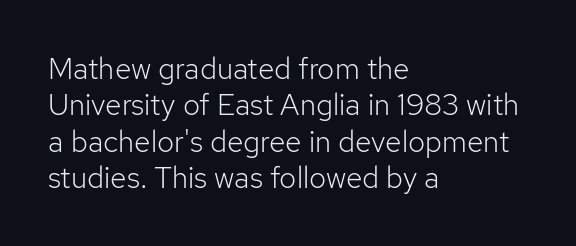
{"serif": "no", "italic": "no", "bold": "no", "weight": "light", "width": "normal", "stroke_contrast": "low", "x_height": "medium", "monospaced": "no", "underline": "no", "align": "left", "line_spacing_ratio": 1.21, "letter_spacing": "normal", "letter_spacing_em": 0.0, "glyph_px": 30}
